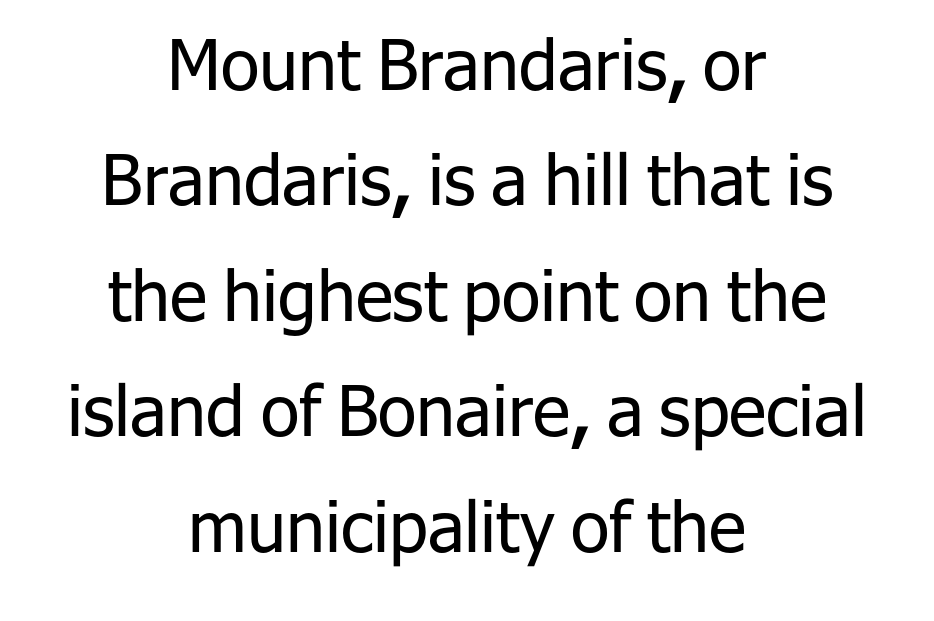
Q: Is the text bold? A: No.
Q: Is the text italic (slanted)? A: No, it is upright.
Q: Is the typeface a serif or a sans-serif typeface? A: Sans-serif.
Q: Is the text underlined? A: No.
Q: How is the paragraph aligned? A: Centered.
Q: Is the spacing between letters normal or unusually wide? A: Normal.
Q: Is the spacing between lines tight, normal or loose? A: Normal.
Q: Width (condensed, normal, or wide)? A: Normal.
Q: Stroke contrast? A: Low.
Q: x-height? A: Medium.
Q: Monospaced? A: No.
